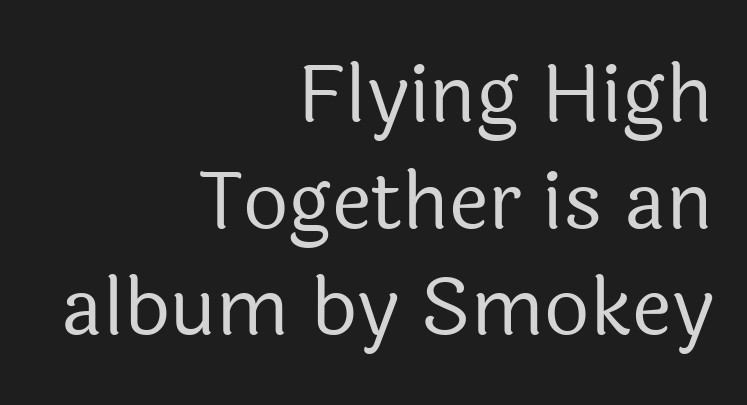
{"serif": "no", "italic": "no", "bold": "no", "weight": "regular", "width": "normal", "x_height": "medium", "monospaced": "no", "underline": "no", "align": "right", "line_spacing": "normal", "line_spacing_ratio": 1.35, "letter_spacing": "normal", "letter_spacing_em": 0.0, "glyph_px": 79}
